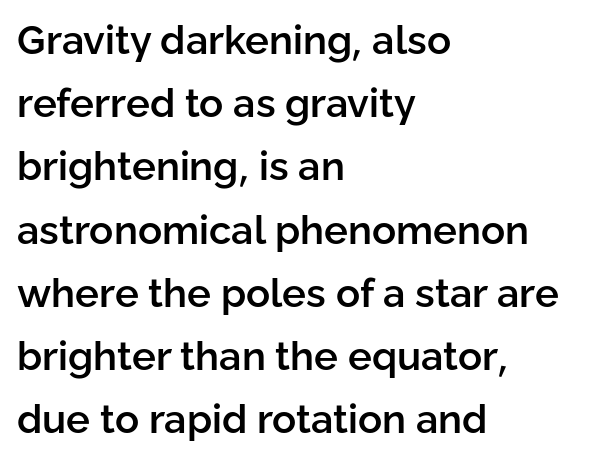
Q: Is the text bold? A: Semi-bold.
Q: Is the text italic (slanted)? A: No, it is upright.
Q: Is the typeface a serif or a sans-serif typeface? A: Sans-serif.
Q: Is the text underlined? A: No.
Q: How is the paragraph aligned? A: Left-aligned.
Q: Is the spacing between letters normal or unusually wide? A: Normal.
Q: Is the spacing between lines tight, normal or loose? A: Normal.
Q: Width (condensed, normal, or wide)? A: Normal.
Q: Stroke contrast? A: Low.
Q: x-height? A: Medium.
Q: Monospaced? A: No.
